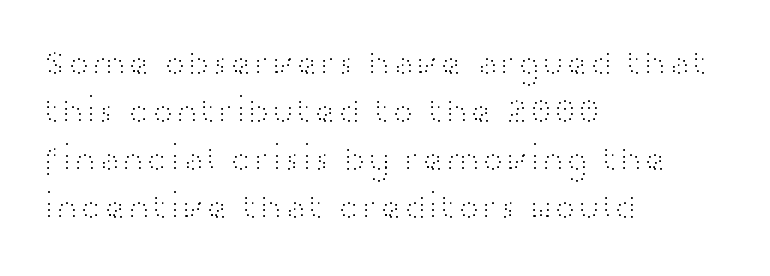
{"serif": "no", "italic": "no", "bold": "no", "weight": "light", "width": "wide", "stroke_contrast": "high", "x_height": "medium", "monospaced": "no", "underline": "no", "align": "left", "line_spacing": "normal", "line_spacing_ratio": 1.33, "letter_spacing": "normal", "letter_spacing_em": 0.0, "glyph_px": 36}
